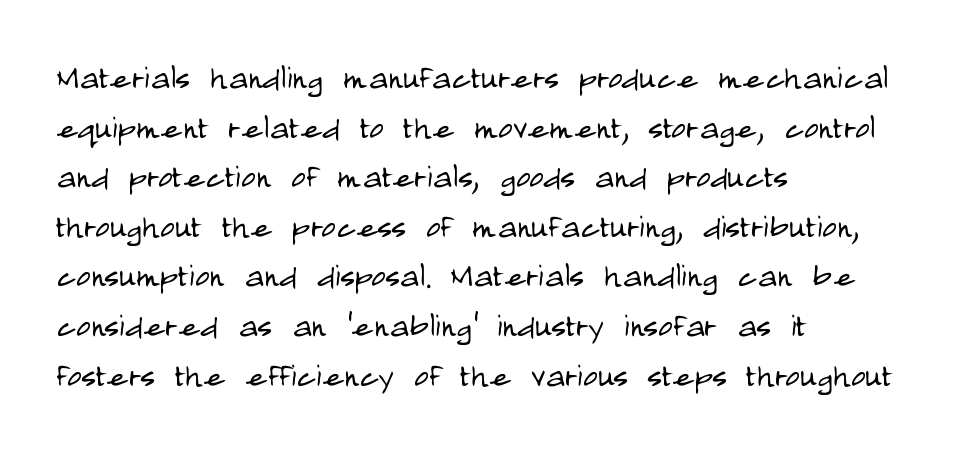
Line beginnings align vertically; line endings do not. Check where the strokes stop: nothing finishes them off — pure sans. Note the varied advance widths — an 'i' is clearly narrower than an 'm'. Observe the ordinary spacing: letters are neighbours, not strangers. The letters look calm and open, with moderate or lighter stems. Any mark beneath the type? The region is blank.
